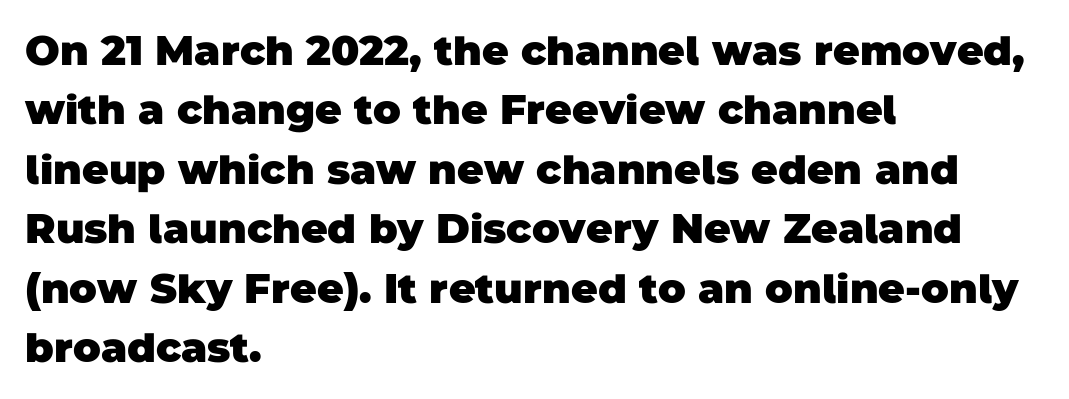
{"serif": "no", "bold": "yes", "weight": "heavy", "width": "normal", "stroke_contrast": "low", "x_height": "large", "monospaced": "no", "underline": "no", "align": "left", "line_spacing": "normal", "line_spacing_ratio": 1.45, "letter_spacing": "normal", "letter_spacing_em": 0.0, "glyph_px": 41}
